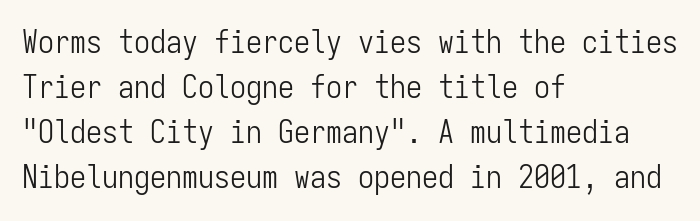
The image shows 32 px light, condensed sans-serif type, upright, monospaced; set left-aligned, normal line spacing (1.41x), normal letter spacing, not underlined; low stroke contrast and a medium x-height.
